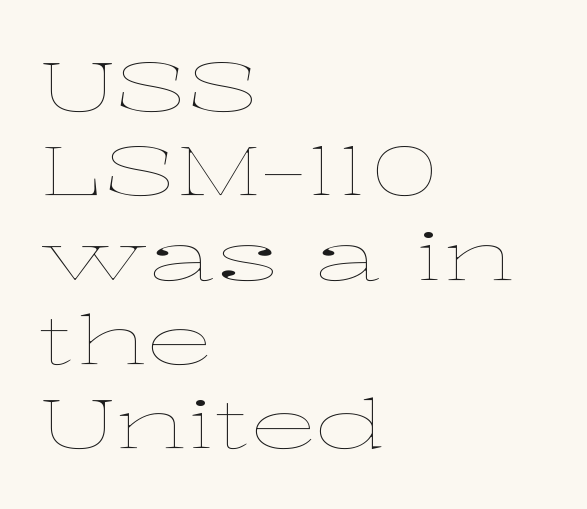
Is the stroke heavy? The answer is a plain regular-or-lighter. Any mark beneath the type? The region is blank. This sample uses an upright cut, with every glyph sitting square on the baseline. The lines in this sample share a left origin and differ only in where they stop.
